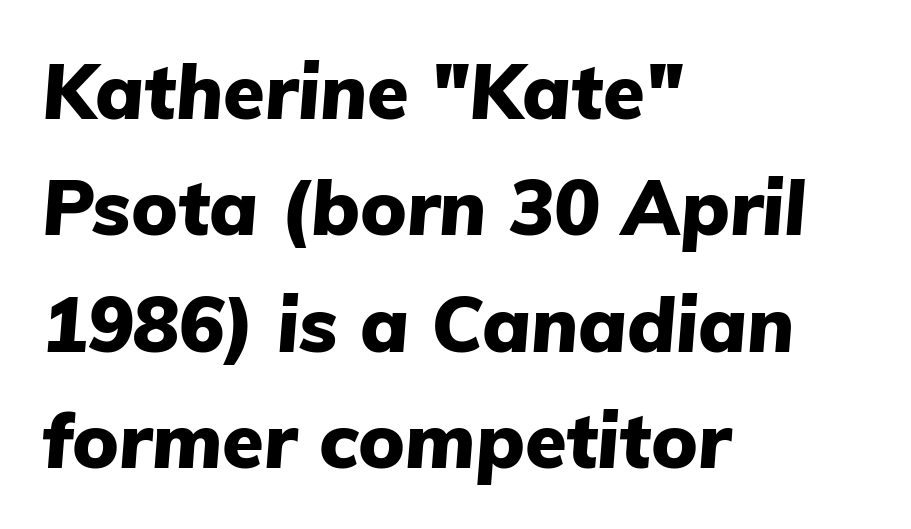
All the whitespace from short lines collects on the right. The baseline area is clear. Spacing verdict: proportional, widths tailored to each character. You'd pick this weight for a headline — it's a proper bold. Tracking here is standard; glyphs follow each other at the usual distance.
